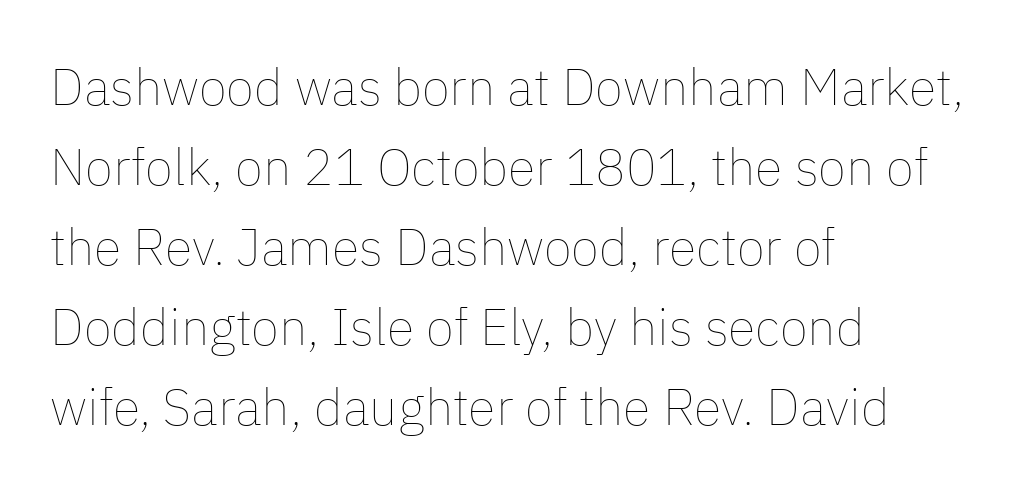
{"italic": "no", "bold": "no", "weight": "thin", "width": "normal", "stroke_contrast": "low", "x_height": "medium", "monospaced": "no", "underline": "no", "align": "left", "line_spacing": "normal", "line_spacing_ratio": 1.57, "letter_spacing": "normal", "letter_spacing_em": 0.0, "glyph_px": 51}
